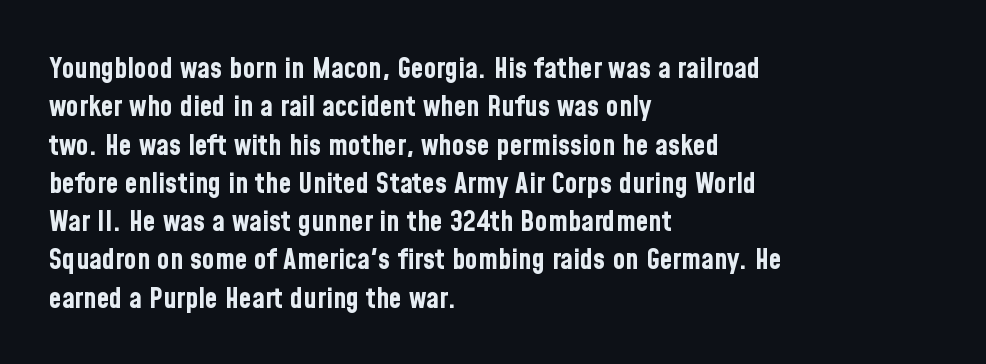
Q: Is the text bold? A: Yes.
Q: Is the text italic (slanted)? A: No, it is upright.
Q: Is the typeface a serif or a sans-serif typeface? A: Sans-serif.
Q: Is the text underlined? A: No.
Q: How is the paragraph aligned? A: Left-aligned.
Q: Is the spacing between letters normal or unusually wide? A: Normal.
Q: Is the spacing between lines tight, normal or loose? A: Normal.
Q: Width (condensed, normal, or wide)? A: Condensed.
Q: Stroke contrast? A: Low.
Q: x-height? A: Medium.
Q: Monospaced? A: No.
